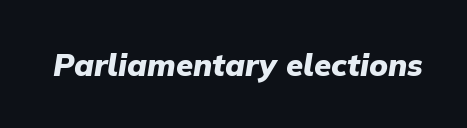
Q: Is the text bold? A: Yes.
Q: Is the text italic (slanted)? A: Yes, it leans right by about 9 degrees.
Q: Is the text underlined? A: No.
Q: Is the spacing between letters normal or unusually wide? A: Normal.
Q: Width (condensed, normal, or wide)? A: Normal.
Q: Stroke contrast? A: Low.
Q: x-height? A: Medium.
Q: Monospaced? A: No.
